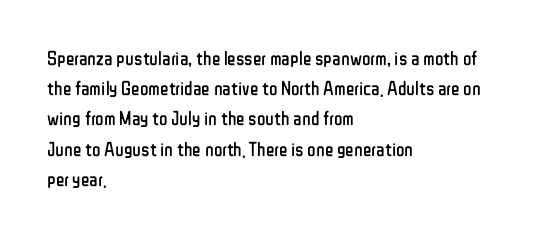
Q: Is the text bold? A: No.
Q: Is the text italic (slanted)? A: No, it is upright.
Q: Is the text underlined? A: No.
Q: How is the paragraph aligned? A: Left-aligned.
Q: Is the spacing between letters normal or unusually wide? A: Normal.
Q: Is the spacing between lines tight, normal or loose? A: Normal.
